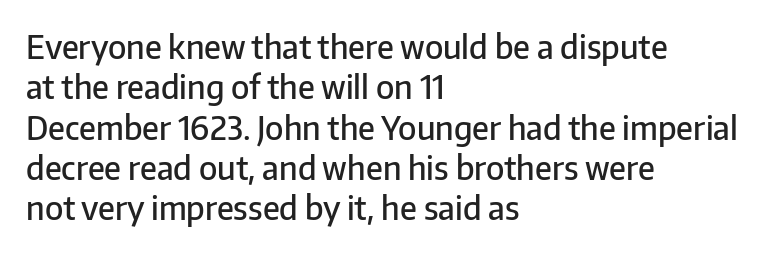
The image shows 32 px semibold sans-serif type, upright; set left-aligned, normal line spacing (1.26x), normal letter spacing, not underlined; low stroke contrast and a medium x-height.
